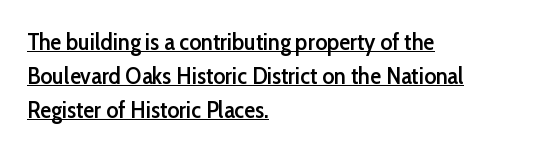
Q: Is the text bold? A: Semi-bold.
Q: Is the text italic (slanted)? A: No, it is upright.
Q: Is the text underlined? A: Yes.
Q: How is the paragraph aligned? A: Left-aligned.
Q: Is the spacing between letters normal or unusually wide? A: Normal.
Q: Is the spacing between lines tight, normal or loose? A: Normal.
